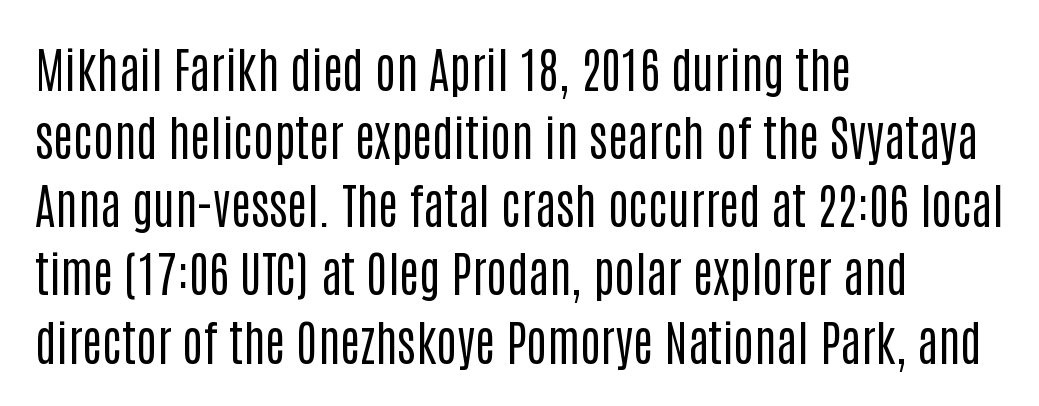
The image shows 48 px regular-weight, condensed sans-serif type, upright; set left-aligned, normal line spacing (1.42x), normal letter spacing, not underlined; low stroke contrast and a large x-height.
